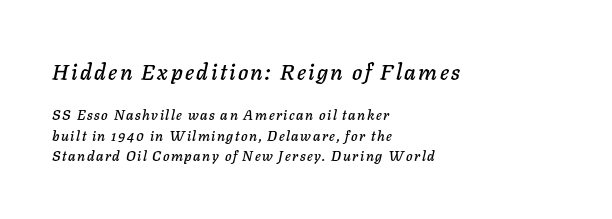
{"italic": "yes", "lean": "right", "slant_degrees": 11, "underline": "no", "align": "left", "line_spacing": "normal", "line_spacing_ratio": 1.47, "larger_block": "first", "size_ratio": 1.57, "glyph_px": 22}
